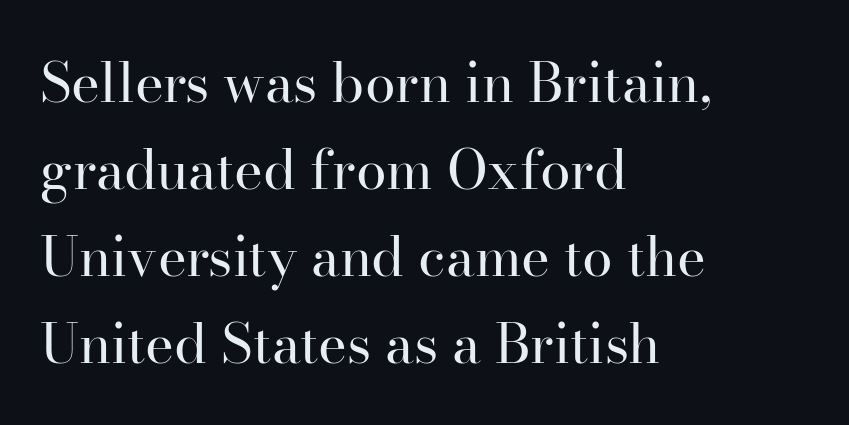
These lines stack with their left ends in a neat column. Is the stroke heavy? The answer is a plain regular-or-lighter. How would I describe the line gaps? Plain and ordinary. The typeface chosen for these lines features serifs.
